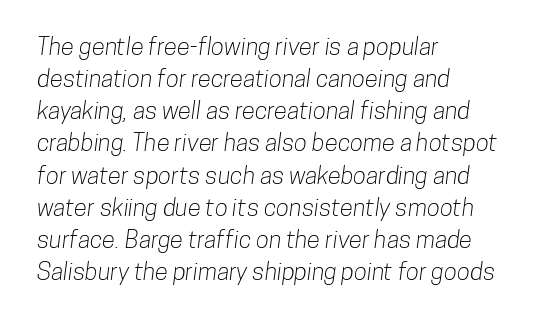
{"underline": "no", "align": "left", "line_spacing": "normal", "line_spacing_ratio": 1.34, "letter_spacing": "normal", "letter_spacing_em": 0.0, "glyph_px": 24}
